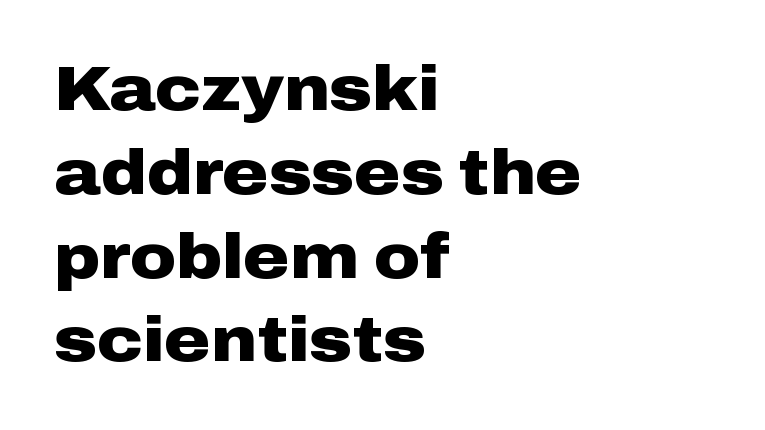
The image shows 63 px heavy, wide sans-serif type, upright; set left-aligned, normal line spacing (1.33x), normal letter spacing, not underlined; low stroke contrast and a medium x-height.
